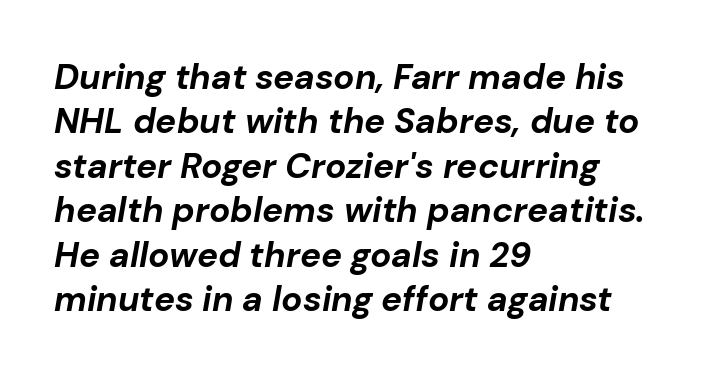
Students, observe: this is what conventionally led text looks like. Alignment: flush left. Characters are canted at an angle relative to the baseline's perpendicular. The letters are bold, with thick, heavy strokes. Is this a fixed-width face? No — the glyphs have proportional, varying widths. Honestly, the letter spacing is just normal — you wouldn't notice it.
